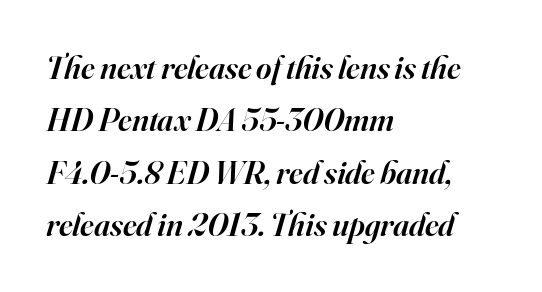
Q: Is the text bold? A: Semi-bold.
Q: Is the text italic (slanted)? A: Yes, it leans right by about 16 degrees.
Q: Is the typeface a serif or a sans-serif typeface? A: Serif.
Q: Is the text underlined? A: No.
Q: How is the paragraph aligned? A: Left-aligned.
Q: Is the spacing between letters normal or unusually wide? A: Normal.
Q: Is the spacing between lines tight, normal or loose? A: Normal.
Q: Width (condensed, normal, or wide)? A: Normal.
Q: Stroke contrast? A: High.
Q: x-height? A: Small.
Q: Monospaced? A: No.
